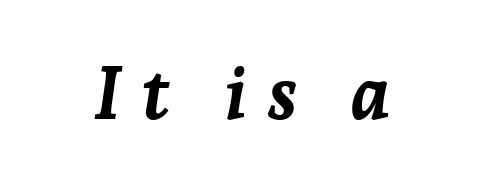
{"italic": "yes", "lean": "right", "slant_degrees": 7, "bold": "yes", "weight": "semibold", "width": "normal", "stroke_contrast": "low", "x_height": "medium", "monospaced": "no", "underline": "no", "letter_spacing": "wide", "letter_spacing_em": 0.27, "glyph_px": 73}
